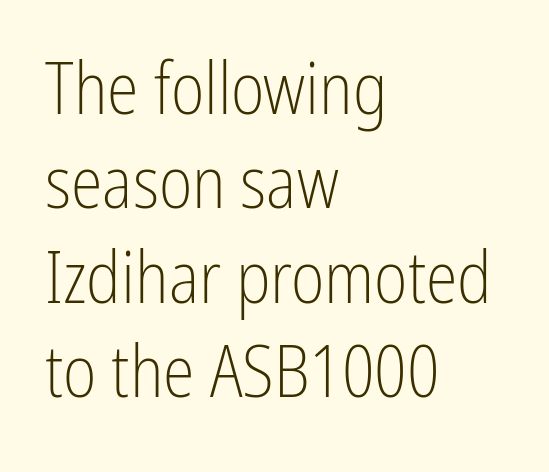
{"serif": "no", "italic": "no", "bold": "no", "weight": "light", "width": "condensed", "stroke_contrast": "low", "x_height": "medium", "monospaced": "no", "underline": "no", "align": "left", "line_spacing": "normal", "line_spacing_ratio": 1.31, "letter_spacing": "normal", "letter_spacing_em": 0.0, "glyph_px": 72}
